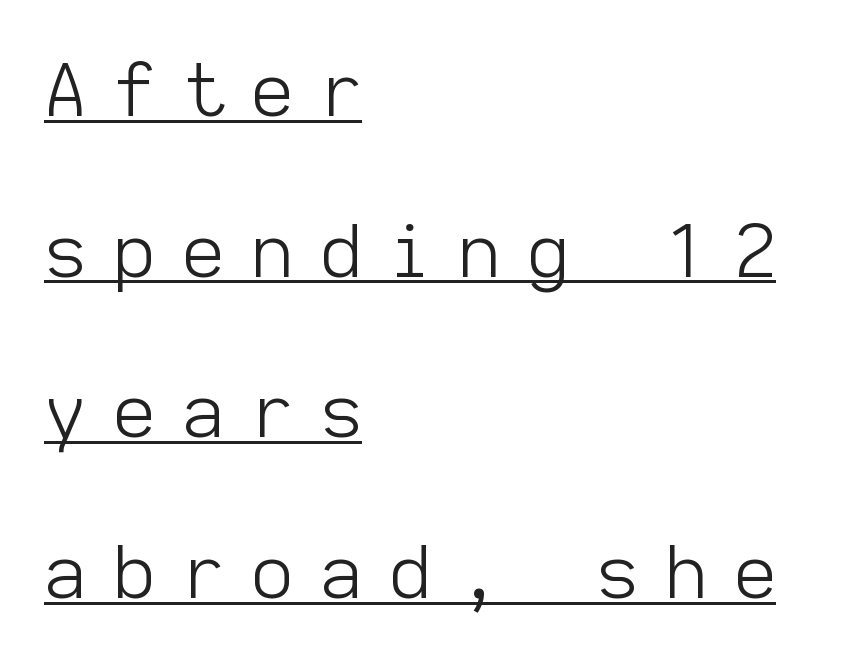
{"serif": "no", "italic": "no", "bold": "no", "weight": "light", "width": "normal", "stroke_contrast": "low", "x_height": "medium", "monospaced": "yes", "underline": "yes", "align": "left", "line_spacing": "loose", "line_spacing_ratio": 2.2, "letter_spacing": "wide", "letter_spacing_em": 0.37, "glyph_px": 73}
